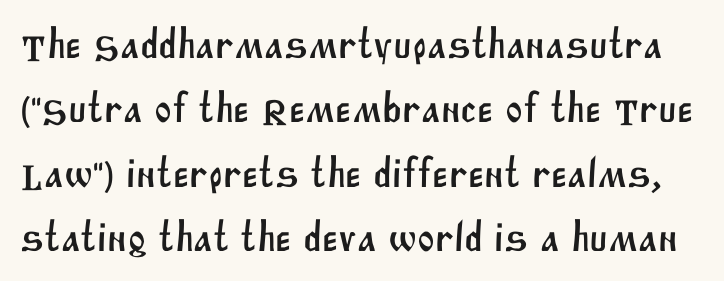
Q: Is the typeface a serif or a sans-serif typeface? A: Sans-serif.
Q: Is the text underlined? A: No.
Q: Is the spacing between letters normal or unusually wide? A: Normal.
Q: Is the spacing between lines tight, normal or loose? A: Normal.
Q: Width (condensed, normal, or wide)? A: Normal.
Q: Stroke contrast? A: Medium.
Q: x-height? A: Large.
Q: Monospaced? A: No.
